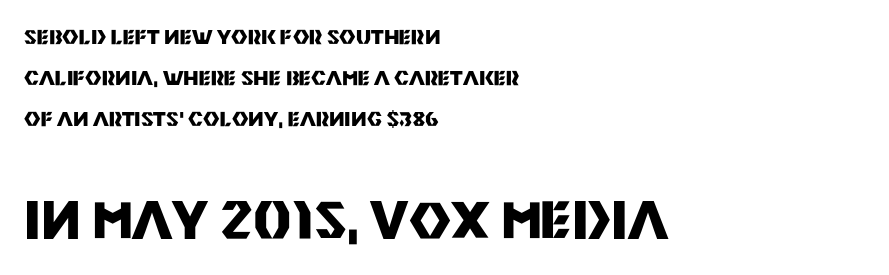
{"serif": "no", "italic": "no", "bold": "yes", "weight": "heavy", "width": "normal", "stroke_contrast": "medium", "x_height": "large", "monospaced": "no", "underline": "no", "align": "left", "line_spacing": "loose", "line_spacing_ratio": 2.05, "letter_spacing": "normal", "letter_spacing_em": 0.0, "larger_block": "second", "size_ratio": 2.55, "glyph_px": 51}
